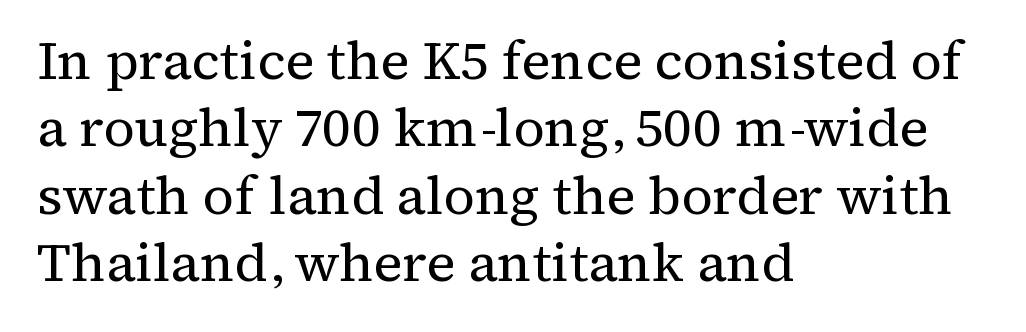
{"serif": "yes", "italic": "no", "bold": "no", "weight": "regular", "width": "normal", "stroke_contrast": "medium", "x_height": "medium", "monospaced": "no", "underline": "no", "align": "left", "line_spacing": "normal", "line_spacing_ratio": 1.25, "letter_spacing": "normal", "letter_spacing_em": 0.0, "glyph_px": 54}
